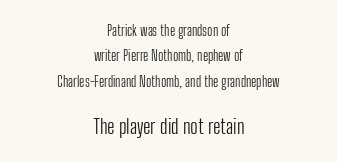
The image shows 20 px text type, upright; set centered, line spacing 1.81x, normal letter spacing, not underlined; the second (bottom) block is 1.43x larger.
